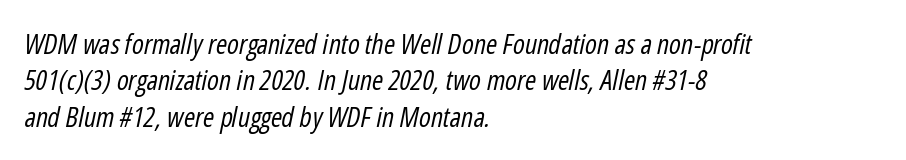
The image shows 27 px text type, italic (leaning right); set left-aligned, normal line spacing (1.35x), normal letter spacing, not underlined.
